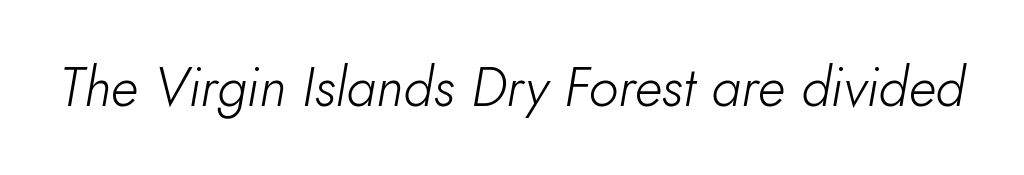
{"italic": "yes", "lean": "right", "slant_degrees": 10, "bold": "no", "weight": "light", "width": "normal", "stroke_contrast": "low", "x_height": "small", "monospaced": "no", "underline": "no", "letter_spacing": "normal", "letter_spacing_em": 0.0, "glyph_px": 55}
